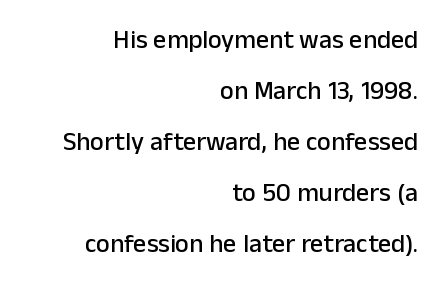
The image shows 26 px text type, upright; set right-aligned, loose line spacing (1.96x), normal letter spacing, not underlined.
